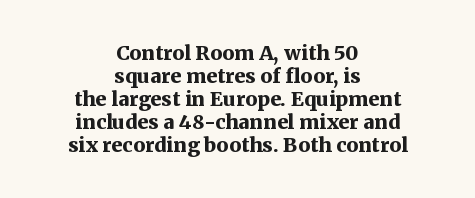
The image shows 20 px bold type, upright; set centered, tight line spacing (1.15x), normal letter spacing, not underlined.
